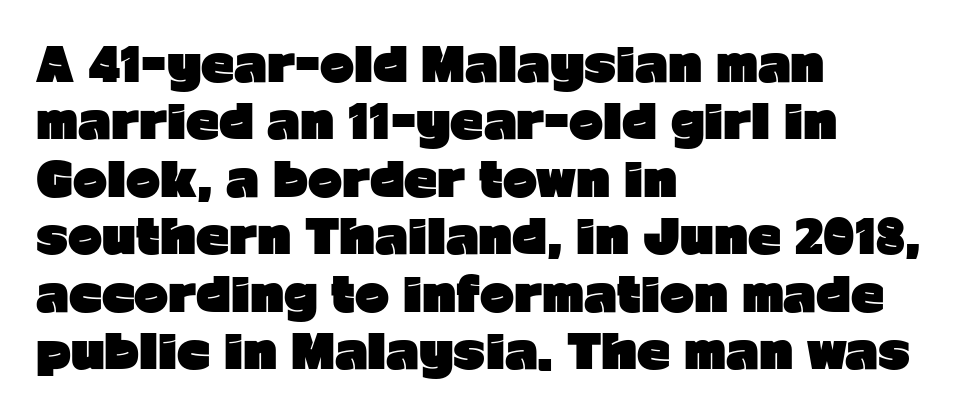
Q: Is the text bold? A: Yes.
Q: Is the text italic (slanted)? A: No, it is upright.
Q: Is the typeface a serif or a sans-serif typeface? A: Sans-serif.
Q: Is the text underlined? A: No.
Q: How is the paragraph aligned? A: Left-aligned.
Q: Is the spacing between letters normal or unusually wide? A: Normal.
Q: Is the spacing between lines tight, normal or loose? A: Normal.
Q: Width (condensed, normal, or wide)? A: Normal.
Q: Stroke contrast? A: Low.
Q: x-height? A: Medium.
Q: Monospaced? A: No.
